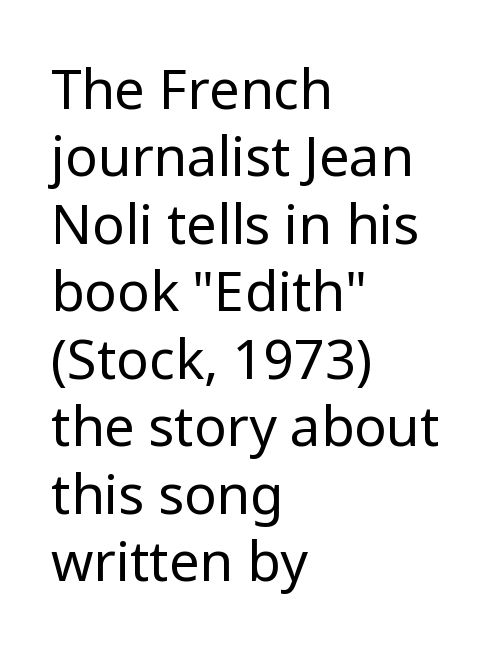
{"serif": "no", "italic": "no", "bold": "no", "weight": "regular", "width": "normal", "stroke_contrast": "low", "x_height": "medium", "monospaced": "no", "underline": "no", "align": "left", "line_spacing": "normal", "line_spacing_ratio": 1.25, "letter_spacing": "normal", "letter_spacing_em": 0.0, "glyph_px": 54}
